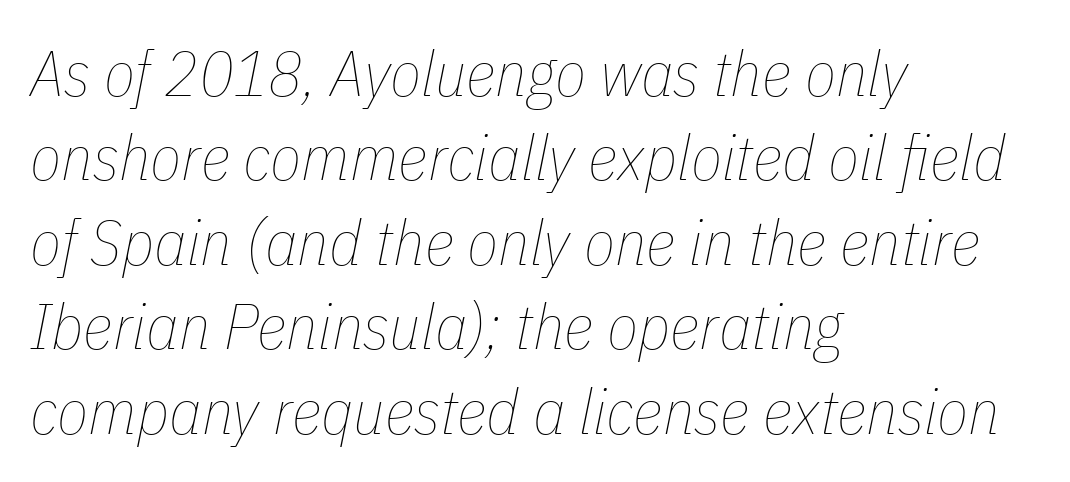
Q: Is the text bold? A: No.
Q: Is the text italic (slanted)? A: Yes, it leans right by about 11 degrees.
Q: Is the text underlined? A: No.
Q: How is the paragraph aligned? A: Left-aligned.
Q: Is the spacing between letters normal or unusually wide? A: Normal.
Q: Is the spacing between lines tight, normal or loose? A: Normal.
Q: Width (condensed, normal, or wide)? A: Condensed.
Q: Stroke contrast? A: Low.
Q: x-height? A: Medium.
Q: Monospaced? A: No.
